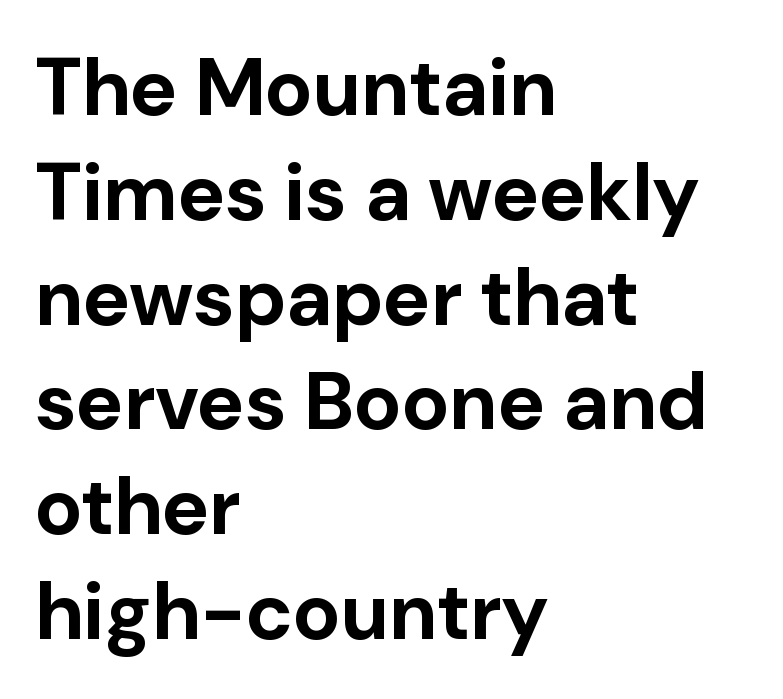
Q: Is the text bold? A: Yes.
Q: Is the text italic (slanted)? A: No, it is upright.
Q: Is the typeface a serif or a sans-serif typeface? A: Sans-serif.
Q: Is the text underlined? A: No.
Q: How is the paragraph aligned? A: Left-aligned.
Q: Is the spacing between letters normal or unusually wide? A: Normal.
Q: Is the spacing between lines tight, normal or loose? A: Normal.
Q: Width (condensed, normal, or wide)? A: Normal.
Q: Stroke contrast? A: Low.
Q: x-height? A: Medium.
Q: Monospaced? A: No.
